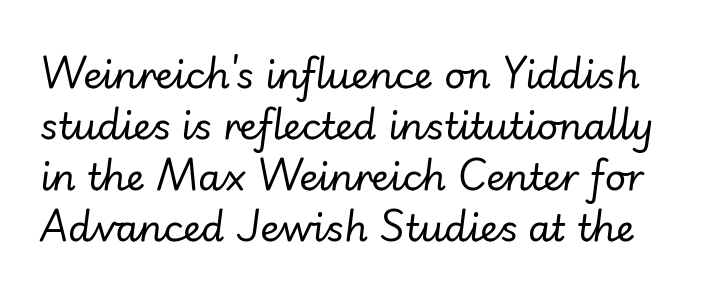
Q: Is the text bold? A: No.
Q: Is the text italic (slanted)? A: Yes, it leans right by about 7 degrees.
Q: Is the text underlined? A: No.
Q: Is the spacing between letters normal or unusually wide? A: Normal.
Q: Is the spacing between lines tight, normal or loose? A: Normal.
Q: Width (condensed, normal, or wide)? A: Normal.
Q: Stroke contrast? A: Low.
Q: x-height? A: Small.
Q: Monospaced? A: No.
